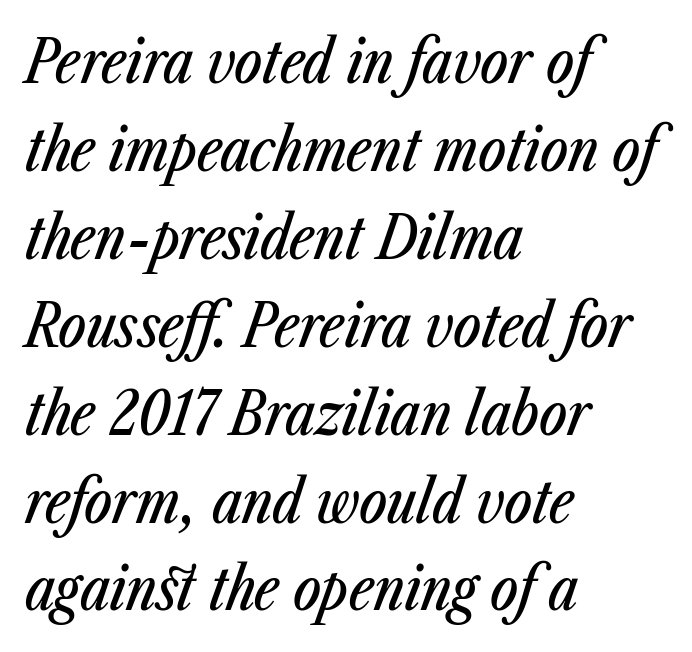
Q: Is the text italic (slanted)? A: Yes, it leans right by about 23 degrees.
Q: Is the text underlined? A: No.
Q: How is the paragraph aligned? A: Left-aligned.
Q: Is the spacing between letters normal or unusually wide? A: Normal.
Q: Is the spacing between lines tight, normal or loose? A: Normal.
Q: Width (condensed, normal, or wide)? A: Condensed.
Q: Stroke contrast? A: Low.
Q: x-height? A: Medium.
Q: Monospaced? A: No.
